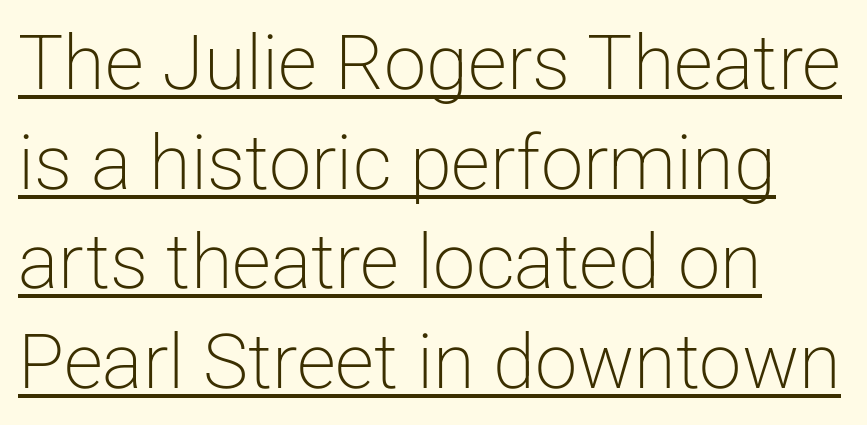
Q: Is the text bold? A: No.
Q: Is the text italic (slanted)? A: No, it is upright.
Q: Is the typeface a serif or a sans-serif typeface? A: Sans-serif.
Q: Is the text underlined? A: Yes.
Q: How is the paragraph aligned? A: Left-aligned.
Q: Is the spacing between letters normal or unusually wide? A: Normal.
Q: Is the spacing between lines tight, normal or loose? A: Normal.
Q: Width (condensed, normal, or wide)? A: Normal.
Q: Stroke contrast? A: Low.
Q: x-height? A: Medium.
Q: Monospaced? A: No.
